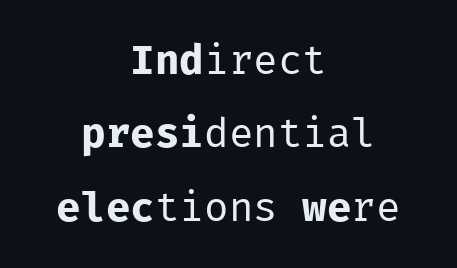
Q: Is the text bold? A: No.
Q: Is the text italic (slanted)? A: No, it is upright.
Q: Is the typeface a serif or a sans-serif typeface? A: Sans-serif.
Q: Is the text underlined? A: No.
Q: How is the paragraph aligned? A: Centered.
Q: Is the spacing between letters normal or unusually wide? A: Normal.
Q: Width (condensed, normal, or wide)? A: Normal.
Q: Stroke contrast? A: Low.
Q: x-height? A: Medium.
Q: Monospaced? A: Yes.
